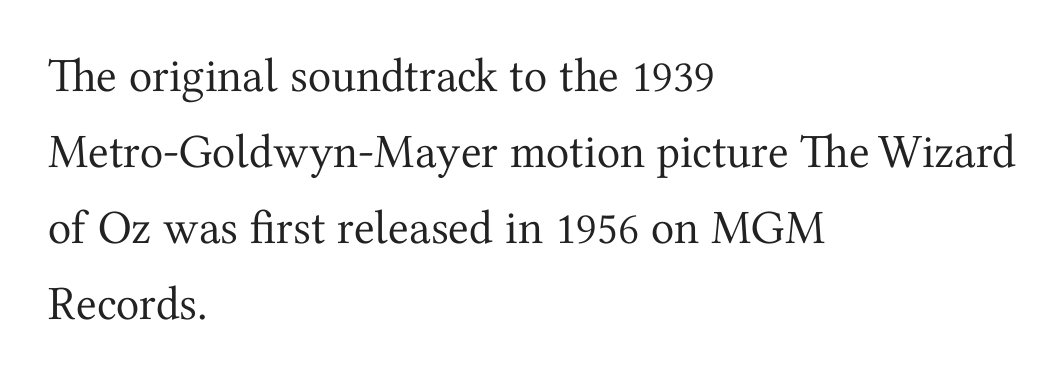
{"serif": "yes", "italic": "no", "bold": "no", "weight": "regular", "width": "normal", "stroke_contrast": "medium", "x_height": "medium", "monospaced": "no", "underline": "no", "align": "left", "line_spacing": "normal", "line_spacing_ratio": 1.58, "letter_spacing": "normal", "letter_spacing_em": 0.0, "glyph_px": 48}
